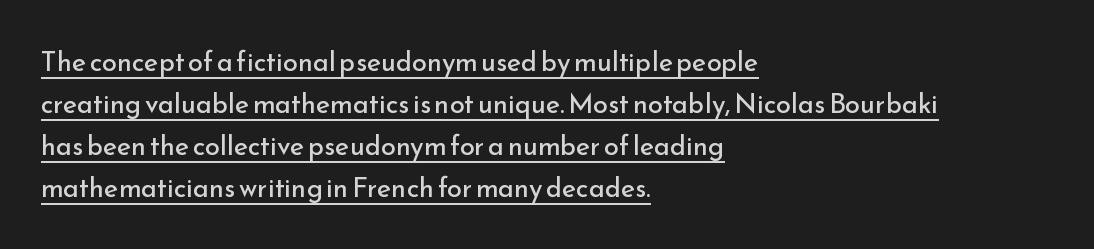
The image shows 27 px text type, upright; set left-aligned, normal line spacing (1.55x), normal letter spacing, underlined.
